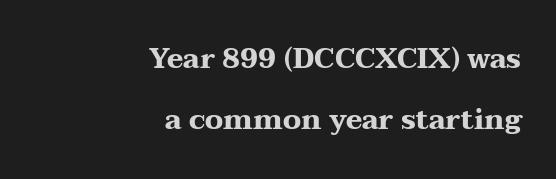
Right-aligned paragraph, ragged on the left. Proportional: the letters do not fall into vertical columns. Honestly, the letter spacing is just normal — you wouldn't notice it. The passage shown is not underscored anywhere.
